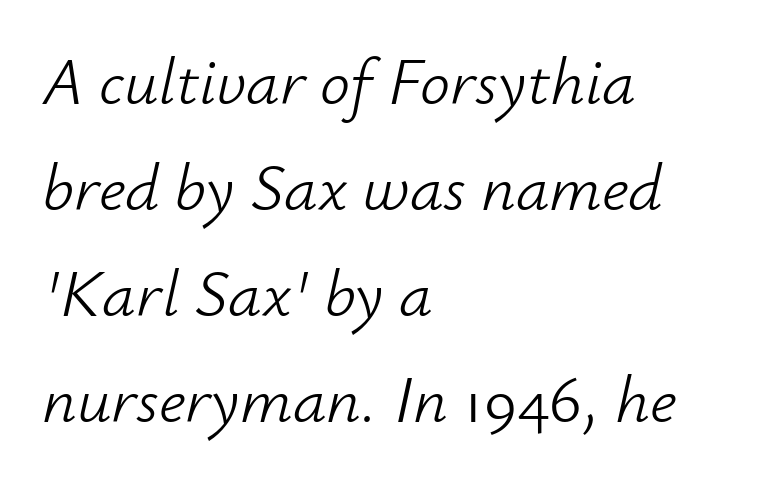
Q: Is the text bold? A: No.
Q: Is the text italic (slanted)? A: Yes, it leans right by about 12 degrees.
Q: Is the text underlined? A: No.
Q: How is the paragraph aligned? A: Left-aligned.
Q: Is the spacing between letters normal or unusually wide? A: Normal.
Q: Is the spacing between lines tight, normal or loose? A: Normal.
Q: Width (condensed, normal, or wide)? A: Normal.
Q: Stroke contrast? A: Low.
Q: x-height? A: Small.
Q: Monospaced? A: No.
